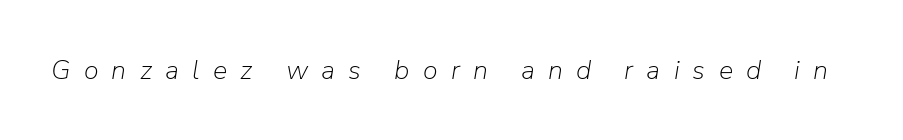
The image shows 27 px text type, italic (leaning right); set unusually wide letter spacing (+0.49 em), not underlined.
